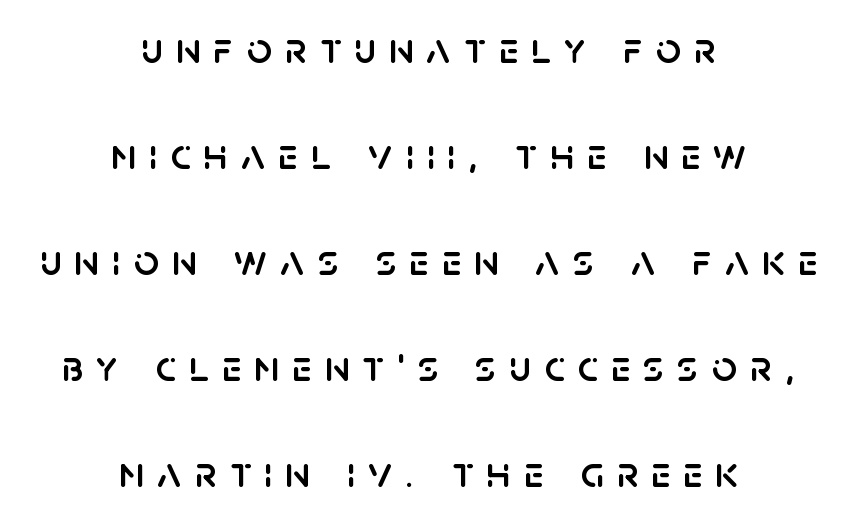
{"serif": "no", "italic": "no", "width": "normal", "stroke_contrast": "low", "x_height": "large", "monospaced": "no", "underline": "no", "align": "center", "line_spacing": "loose", "line_spacing_ratio": 2.41, "letter_spacing": "wide", "letter_spacing_em": 0.3, "glyph_px": 44}
